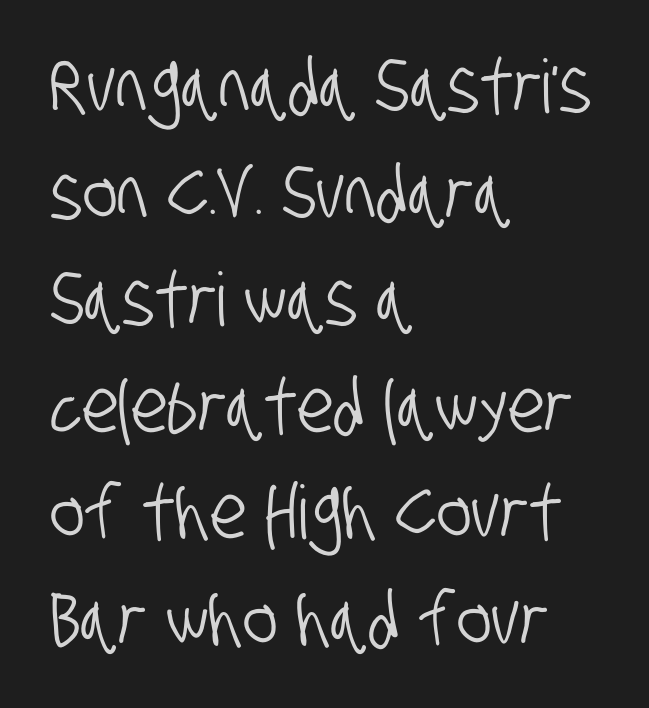
Q: Is the typeface a serif or a sans-serif typeface? A: Sans-serif.
Q: Is the text underlined? A: No.
Q: How is the paragraph aligned? A: Left-aligned.
Q: Is the spacing between letters normal or unusually wide? A: Normal.
Q: Is the spacing between lines tight, normal or loose? A: Normal.
Q: Width (condensed, normal, or wide)? A: Condensed.
Q: Stroke contrast? A: Low.
Q: x-height? A: Large.
Q: Monospaced? A: No.
